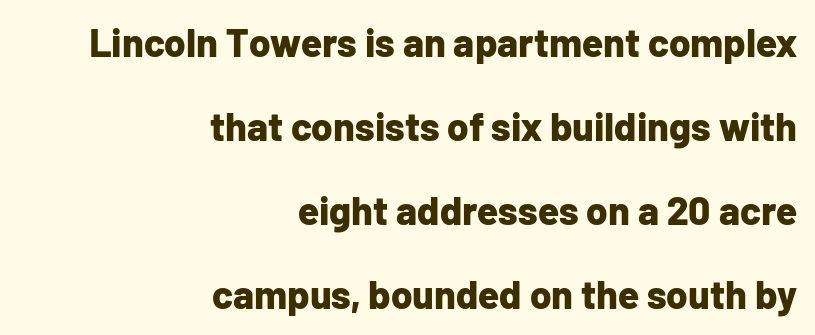
The image shows 39 px bold sans-serif type, upright; set right-aligned, loose line spacing (2.15x), normal letter spacing, not underlined; low stroke contrast and a medium x-height.
